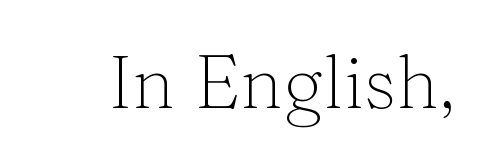
The image shows 75 px light serif type, upright; set normal letter spacing, not underlined; medium stroke contrast and a medium x-height.
